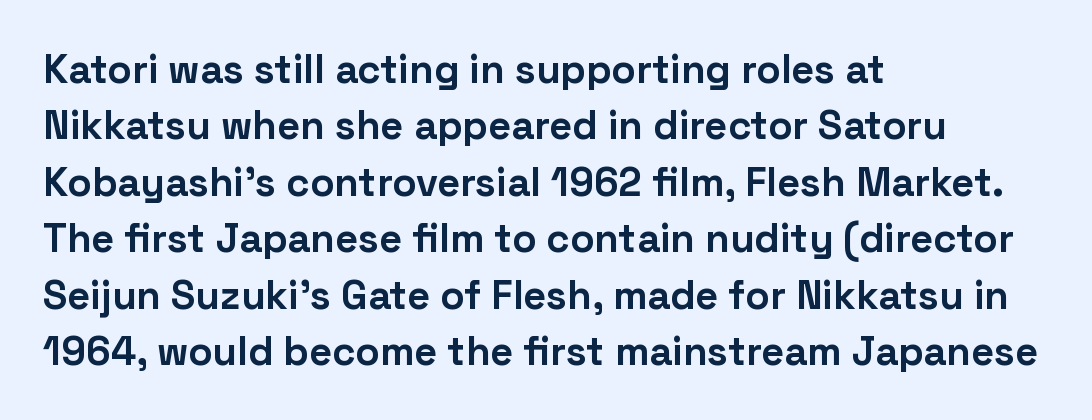
The rendering uses natural spacing where letterforms have individual widths. How heavy is the stroke? Heavy — this is a bold. The baseline area is clear. Normally led — the rows are evenly, conventionally spaced. Observe the ordinary spacing: letters are neighbours, not strangers.
